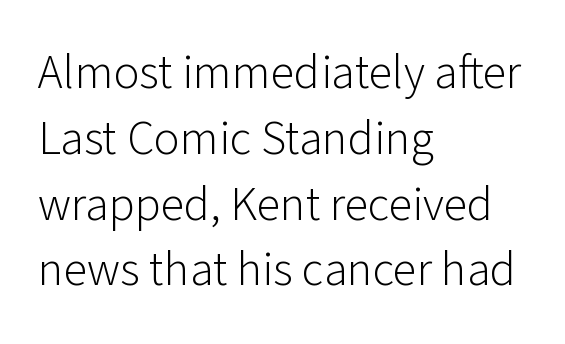
The image shows 48 px light sans-serif type, upright; set left-aligned, normal line spacing (1.37x), normal letter spacing, not underlined; low stroke contrast and a medium x-height.
